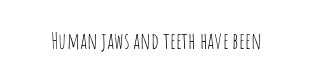
The type is set solid horizontally, with unmodified tracking. Words float on clear page, feet unadorned. A quiet, ordinary-to-light weight characterises the typeface. The type sits square on the baseline with zero lean.
